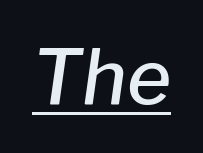
{"italic": "yes", "lean": "right", "slant_degrees": 8, "bold": "semi", "weight": "semibold", "width": "normal", "stroke_contrast": "low", "x_height": "medium", "monospaced": "no", "underline": "yes", "letter_spacing": "normal", "letter_spacing_em": 0.0, "glyph_px": 76}
